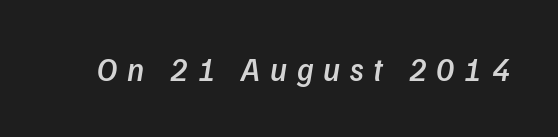
Q: Is the text bold? A: Semi-bold.
Q: Is the typeface a serif or a sans-serif typeface? A: Sans-serif.
Q: Is the text underlined? A: No.
Q: Is the spacing between letters normal or unusually wide? A: Unusually wide.
Q: Width (condensed, normal, or wide)? A: Normal.
Q: Stroke contrast? A: Low.
Q: x-height? A: Medium.
Q: Monospaced? A: No.
